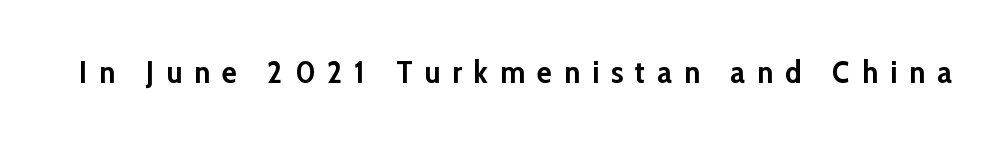
{"serif": "no", "italic": "no", "bold": "yes", "weight": "semibold", "width": "normal", "stroke_contrast": "low", "x_height": "medium", "monospaced": "no", "underline": "no", "letter_spacing": "wide", "letter_spacing_em": 0.39, "glyph_px": 31}
